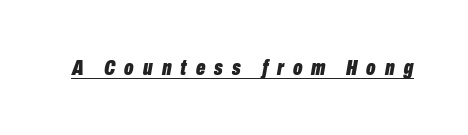
The image shows 22 px bold type, italic (leaning right); set unusually wide letter spacing (+0.41 em), underlined.
